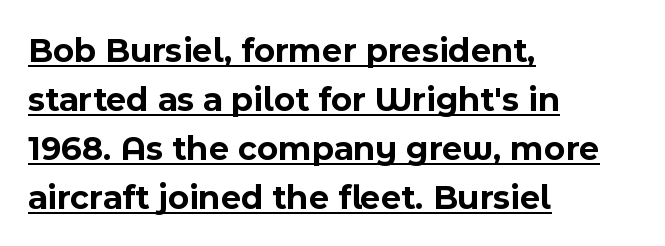
{"serif": "no", "italic": "no", "bold": "yes", "weight": "bold", "width": "normal", "x_height": "medium", "monospaced": "no", "underline": "yes", "align": "left", "line_spacing": "normal", "line_spacing_ratio": 1.4, "letter_spacing": "normal", "letter_spacing_em": 0.0, "glyph_px": 35}
